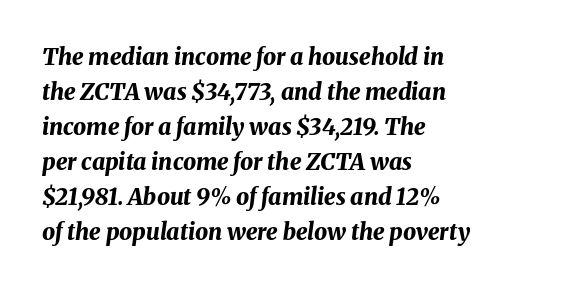
The image shows 23 px bold type, italic (leaning right); set left-aligned, normal line spacing (1.52x), normal letter spacing, not underlined.
